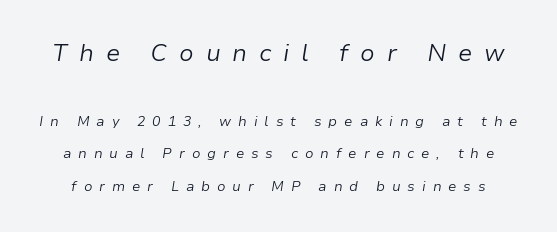
The gap between lines stays unmarked. On a weight scale, this lands at 450 or below. Loose tracking; the words dissolve into strings of separated letters. The letters are slanted; this is an italic face.
